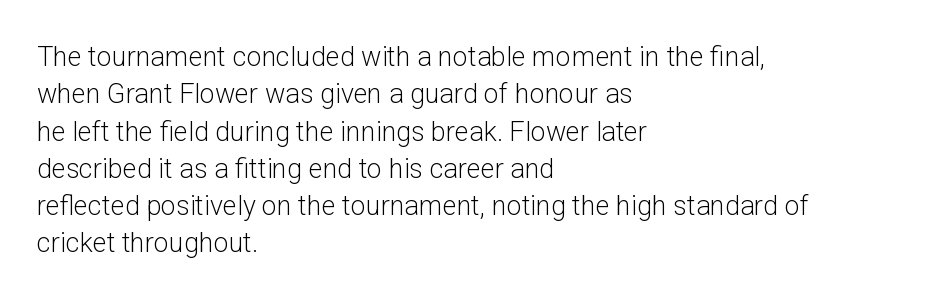
Q: Is the text bold? A: No.
Q: Is the text italic (slanted)? A: No, it is upright.
Q: Is the text underlined? A: No.
Q: How is the paragraph aligned? A: Left-aligned.
Q: Is the spacing between letters normal or unusually wide? A: Normal.
Q: Is the spacing between lines tight, normal or loose? A: Normal.
